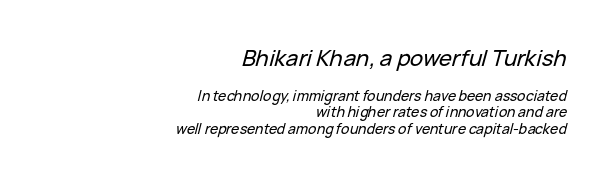
Q: Is the text italic (slanted)? A: Yes, it leans right by about 15 degrees.
Q: Is the text underlined? A: No.
Q: How is the paragraph aligned? A: Right-aligned.
Q: Is the spacing between letters normal or unusually wide? A: Normal.
Q: Which block of text is set in a larger size, the first (top) or the second (bottom)? A: The first (top) one.
